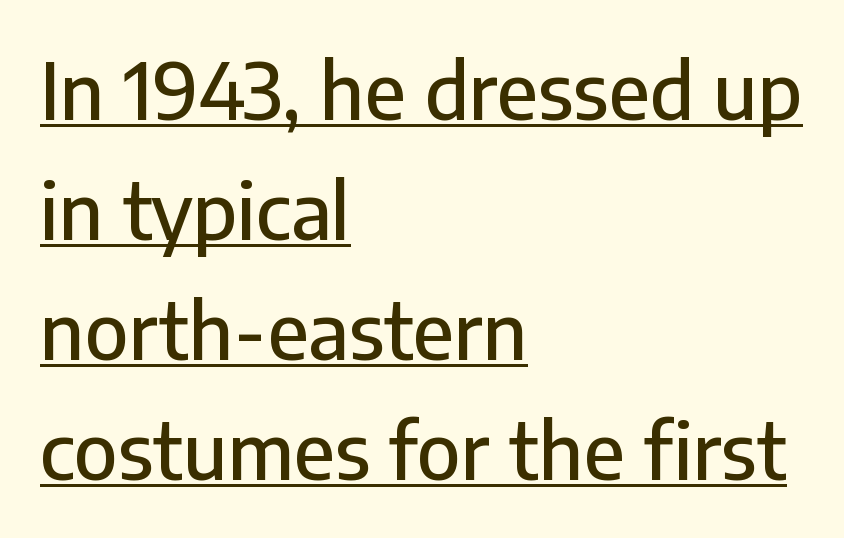
Q: Is the text italic (slanted)? A: No, it is upright.
Q: Is the typeface a serif or a sans-serif typeface? A: Sans-serif.
Q: Is the text underlined? A: Yes.
Q: How is the paragraph aligned? A: Left-aligned.
Q: Is the spacing between letters normal or unusually wide? A: Normal.
Q: Is the spacing between lines tight, normal or loose? A: Normal.
Q: Width (condensed, normal, or wide)? A: Normal.
Q: Stroke contrast? A: Low.
Q: x-height? A: Medium.
Q: Monospaced? A: No.
